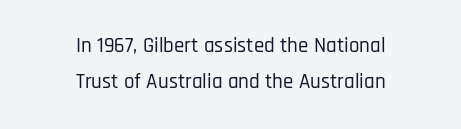
The rendering keeps characters at their native spacing. No word sits above an underline. Italic: no, the glyphs are upright roman. The paragraph shown floats in the horizontal middle.
